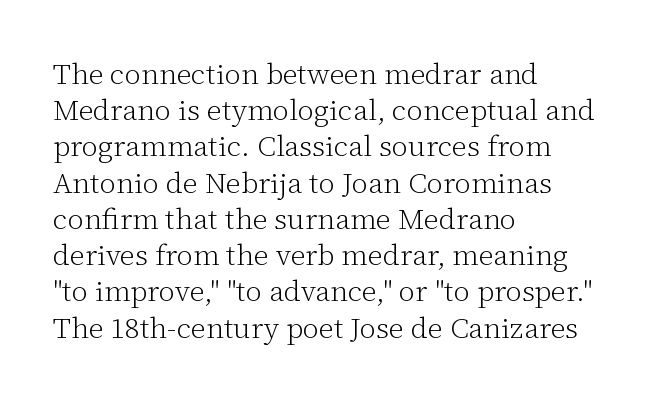
The image shows 29 px light serif type, upright; set left-aligned, normal line spacing (1.25x), normal letter spacing, not underlined; low stroke contrast and a medium x-height.
